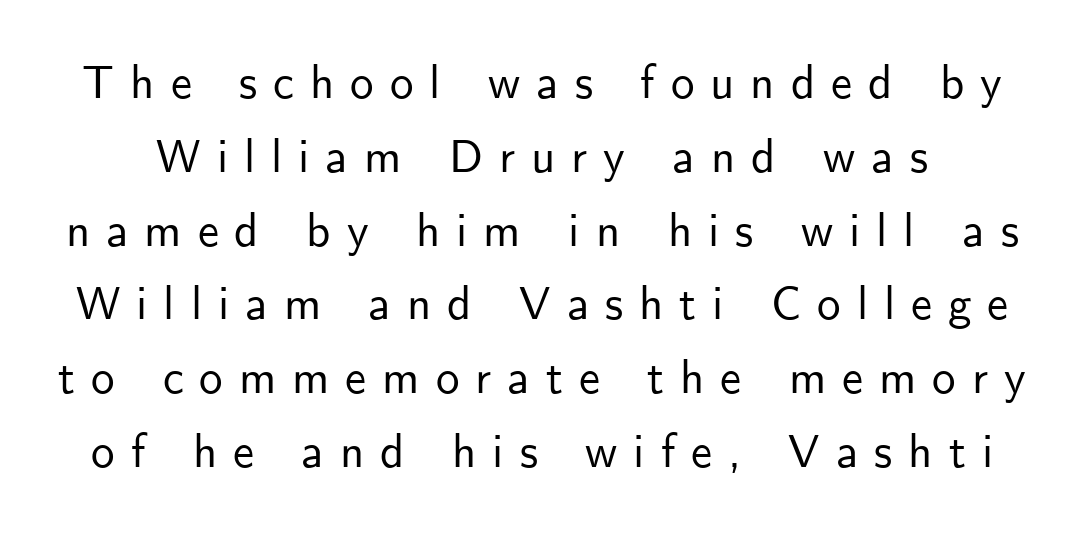
Upright lettering throughout. Does the leading feel generous? No, just average. The rendering uses natural spacing where letterforms have individual widths. Examine the stroke ends and you'll find no serifs.
